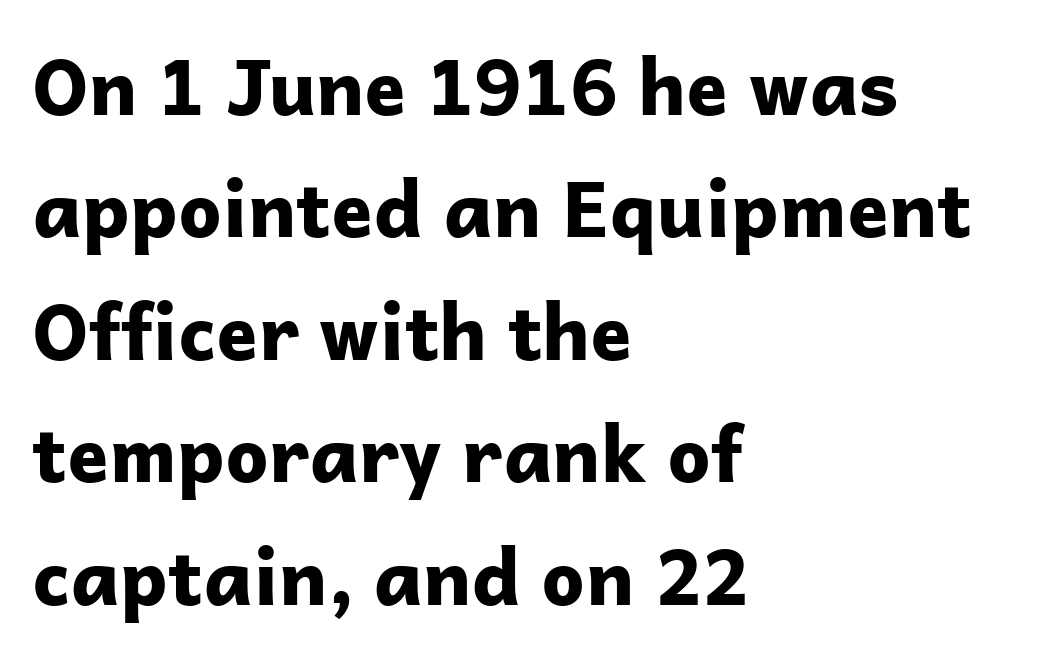
The image shows 77 px bold sans-serif type, upright; set left-aligned, normal line spacing (1.59x), normal letter spacing, not underlined; low stroke contrast and a medium x-height.
